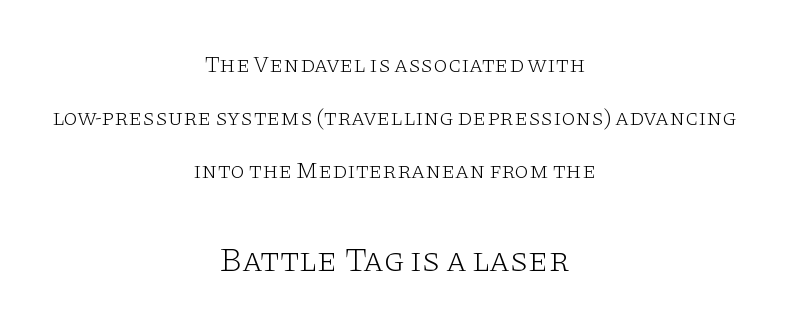
Q: Is the text bold? A: No.
Q: Is the text italic (slanted)? A: No, it is upright.
Q: Is the typeface a serif or a sans-serif typeface? A: Serif.
Q: Is the text underlined? A: No.
Q: How is the paragraph aligned? A: Centered.
Q: Is the spacing between letters normal or unusually wide? A: Normal.
Q: Is the spacing between lines tight, normal or loose? A: Loose.
Q: Which block of text is set in a larger size, the first (top) or the second (bottom)? A: The second (bottom) one.
Q: Width (condensed, normal, or wide)? A: Wide.
Q: Stroke contrast? A: Low.
Q: x-height? A: Large.
Q: Monospaced? A: No.
